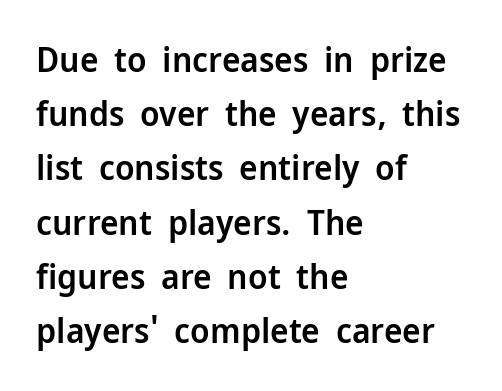
The image shows 35 px semibold sans-serif type, upright; set left-aligned, normal line spacing (1.55x), normal letter spacing, not underlined; low stroke contrast and a medium x-height.
